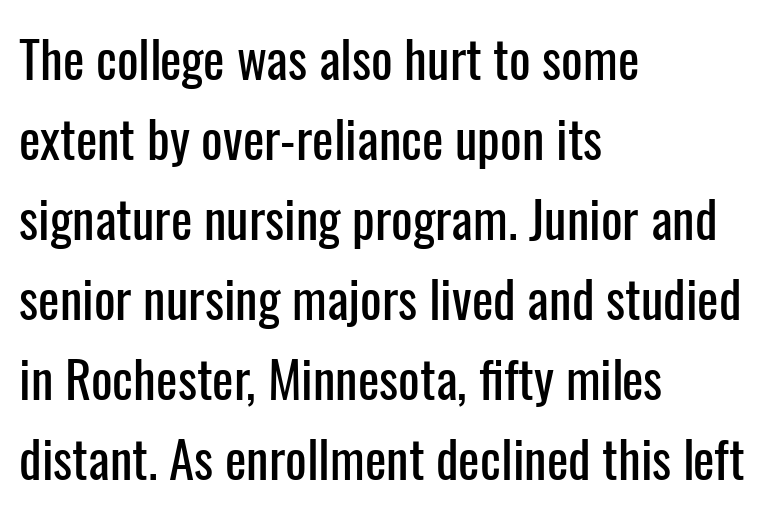
{"serif": "no", "italic": "no", "width": "condensed", "stroke_contrast": "low", "x_height": "medium", "monospaced": "no", "underline": "no", "align": "left", "line_spacing": "normal", "line_spacing_ratio": 1.57, "letter_spacing": "normal", "letter_spacing_em": 0.0, "glyph_px": 51}
